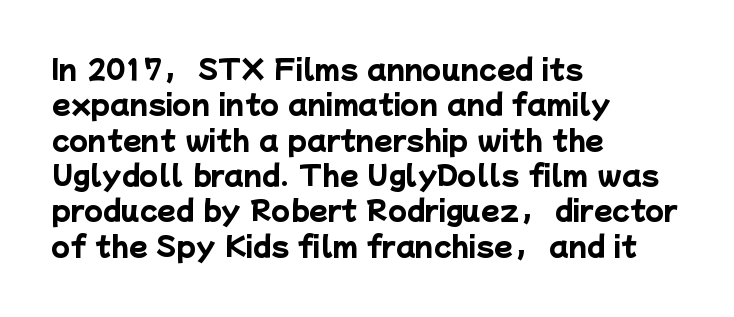
{"bold": "yes", "underline": "no", "align": "left", "line_spacing": "normal", "line_spacing_ratio": 1.31, "letter_spacing": "normal", "letter_spacing_em": 0.0, "glyph_px": 27}
